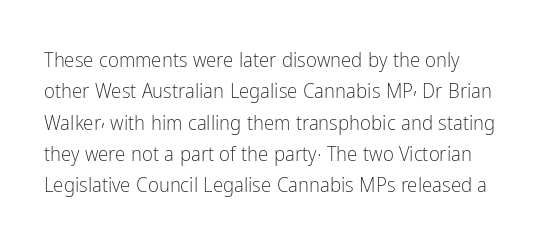
Q: Is the text bold? A: No.
Q: Is the text italic (slanted)? A: No, it is upright.
Q: Is the text underlined? A: No.
Q: How is the paragraph aligned? A: Left-aligned.
Q: Is the spacing between letters normal or unusually wide? A: Normal.
Q: Is the spacing between lines tight, normal or loose? A: Normal.
